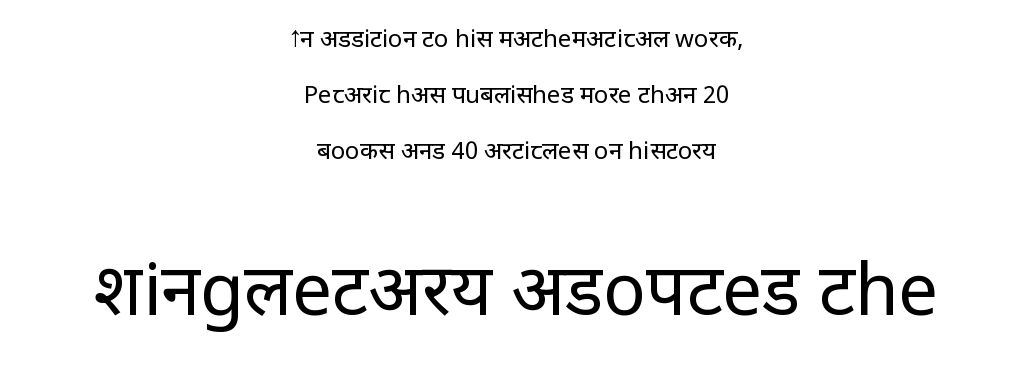
Q: Is the text bold? A: No.
Q: Is the text italic (slanted)? A: No, it is upright.
Q: Is the typeface a serif or a sans-serif typeface? A: Sans-serif.
Q: Is the text underlined? A: No.
Q: How is the paragraph aligned? A: Centered.
Q: Is the spacing between letters normal or unusually wide? A: Normal.
Q: Is the spacing between lines tight, normal or loose? A: Loose.
Q: Which block of text is set in a larger size, the first (top) or the second (bottom)? A: The second (bottom) one.
Q: Width (condensed, normal, or wide)? A: Normal.
Q: Stroke contrast? A: Low.
Q: x-height? A: Large.
Q: Monospaced? A: No.
